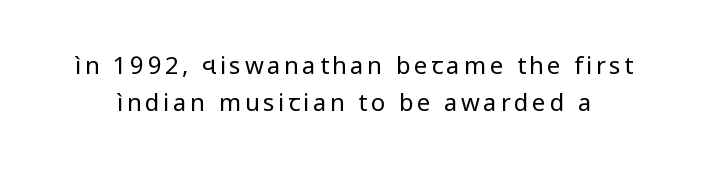
{"italic": "no", "bold": "no", "underline": "no", "line_spacing": "normal", "line_spacing_ratio": 1.56, "glyph_px": 24}
